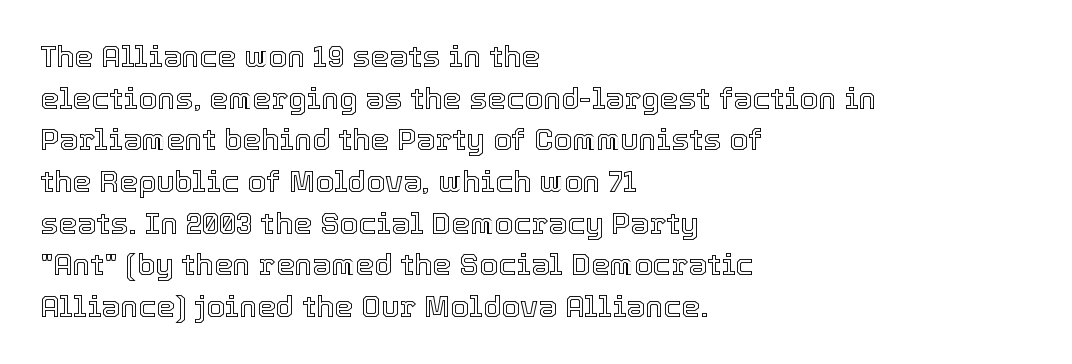
{"italic": "no", "width": "normal", "x_height": "medium", "monospaced": "no", "underline": "no", "align": "left", "line_spacing": "normal", "line_spacing_ratio": 1.39, "letter_spacing": "normal", "letter_spacing_em": 0.0, "glyph_px": 30}
